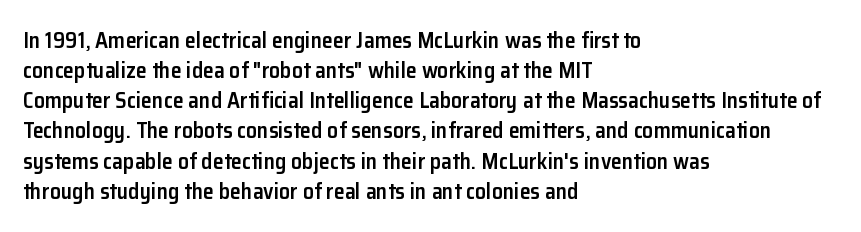
Q: Is the text bold? A: Semi-bold.
Q: Is the text italic (slanted)? A: No, it is upright.
Q: Is the text underlined? A: No.
Q: How is the paragraph aligned? A: Left-aligned.
Q: Is the spacing between letters normal or unusually wide? A: Normal.
Q: Is the spacing between lines tight, normal or loose? A: Normal.
